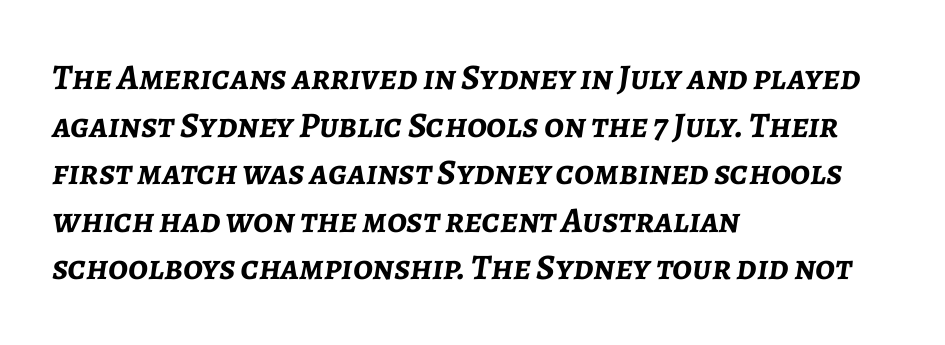
The foot of each line stays bare and open. Is the letter spacing exaggerated? No — it looks like the ordinary default. Students, observe: this is what conventionally led text looks like. The sample has been set heavy, in full bold. Spacing verdict: proportional, widths tailored to each character. Reading down the block, your eye returns to a fixed left position each line.
